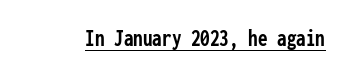
The image shows 24 px bold type, upright; set normal letter spacing, underlined.
